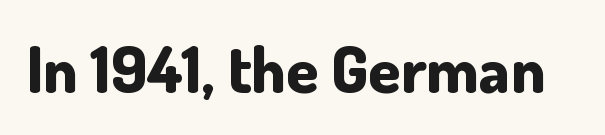
These lines are rendered in a variable-pitch font. Do the letters lean? They stand straight. The tracking reads as untouched default to a designer's eye. Compared with an ordinary text face, these strokes are far heavier — a full bold. Rule under the text: the space is simply empty.
